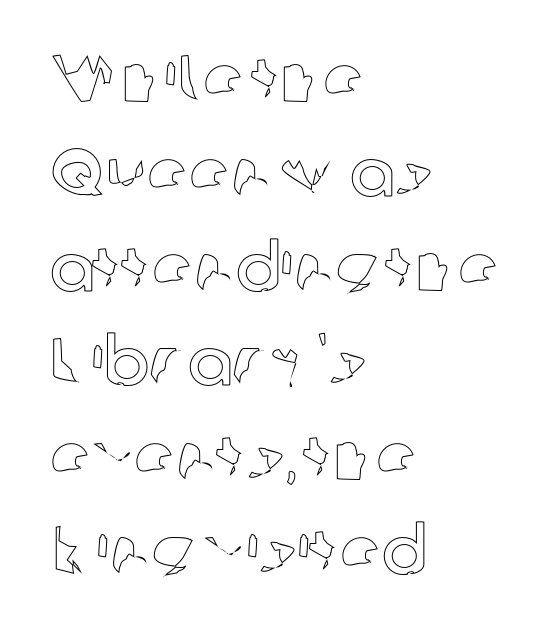
The image shows 67 px text type, upright; set left-aligned, normal line spacing (1.41x), normal letter spacing, not underlined; a medium x-height.
